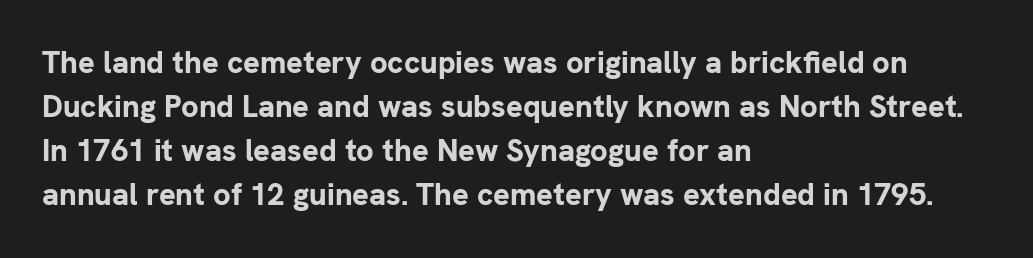
The image shows 31 px bold sans-serif type, upright; set left-aligned, normal line spacing (1.42x), normal letter spacing, not underlined; low stroke contrast and a medium x-height.
